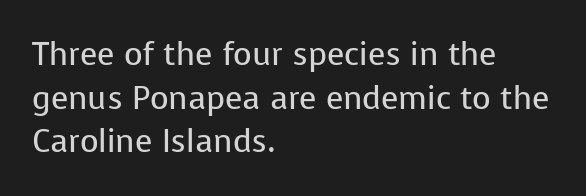
Counters stay open thanks to moderate or lighter strokes. Leading: standard. Reading down the block, your eye returns to a fixed left position each line. It's the straight-up-and-down kind of type.
